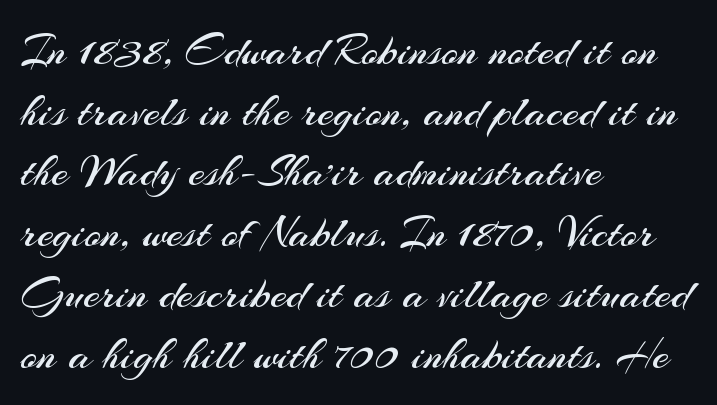
Q: Is the text bold? A: No.
Q: Is the text italic (slanted)? A: Yes.
Q: Is the typeface a serif or a sans-serif typeface? A: Sans-serif.
Q: Is the text underlined? A: No.
Q: How is the paragraph aligned? A: Left-aligned.
Q: Is the spacing between letters normal or unusually wide? A: Normal.
Q: Is the spacing between lines tight, normal or loose? A: Normal.
Q: Width (condensed, normal, or wide)? A: Normal.
Q: Stroke contrast? A: Medium.
Q: x-height? A: Small.
Q: Monospaced? A: No.
